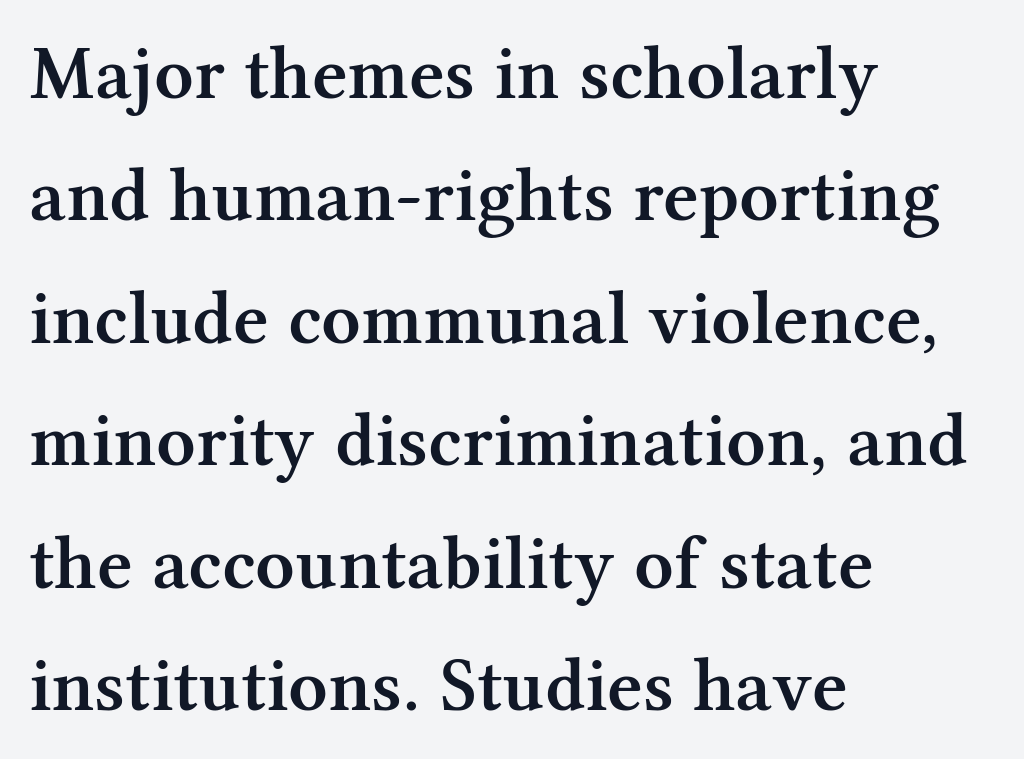
Q: Is the text bold? A: Semi-bold.
Q: Is the text italic (slanted)? A: No, it is upright.
Q: Is the typeface a serif or a sans-serif typeface? A: Serif.
Q: Is the text underlined? A: No.
Q: How is the paragraph aligned? A: Left-aligned.
Q: Is the spacing between letters normal or unusually wide? A: Normal.
Q: Is the spacing between lines tight, normal or loose? A: Normal.
Q: Width (condensed, normal, or wide)? A: Normal.
Q: Stroke contrast? A: Medium.
Q: x-height? A: Medium.
Q: Monospaced? A: No.
